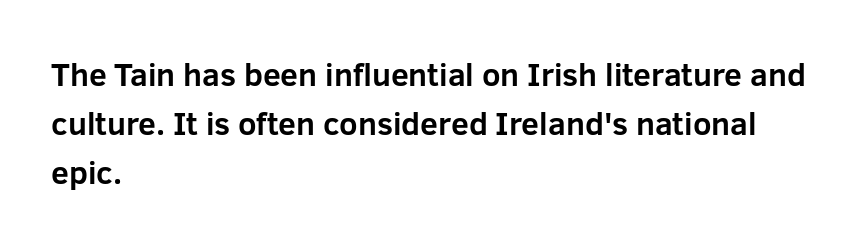
The image shows 32 px bold sans-serif type, upright; set left-aligned, normal line spacing (1.53x), normal letter spacing, not underlined; low stroke contrast and a medium x-height.
